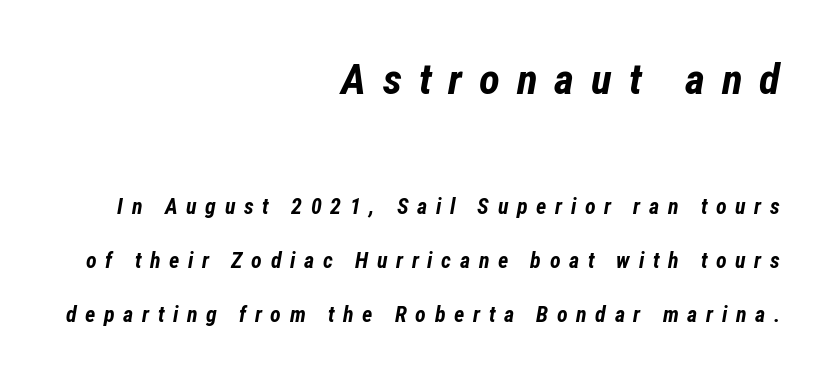
Q: Is the text bold? A: Yes.
Q: Is the text italic (slanted)? A: Yes, it leans right by about 12 degrees.
Q: Is the text underlined? A: No.
Q: How is the paragraph aligned? A: Right-aligned.
Q: Is the spacing between letters normal or unusually wide? A: Unusually wide.
Q: Is the spacing between lines tight, normal or loose? A: Loose.
Q: Which block of text is set in a larger size, the first (top) or the second (bottom)? A: The first (top) one.
Q: Width (condensed, normal, or wide)? A: Condensed.
Q: Stroke contrast? A: Low.
Q: x-height? A: Medium.
Q: Monospaced? A: No.
